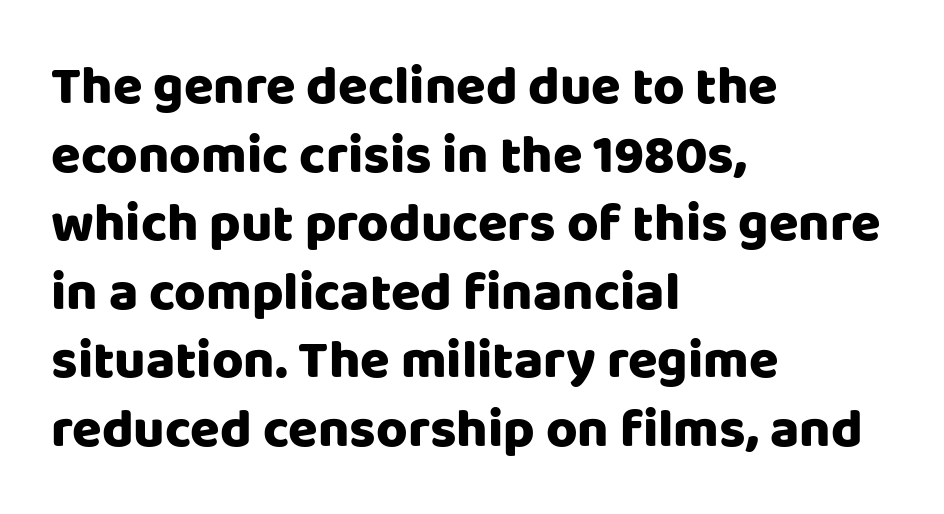
{"serif": "no", "italic": "no", "width": "normal", "stroke_contrast": "low", "x_height": "large", "monospaced": "no", "underline": "no", "align": "left", "line_spacing": "normal", "line_spacing_ratio": 1.27, "letter_spacing": "normal", "letter_spacing_em": 0.0, "glyph_px": 54}
